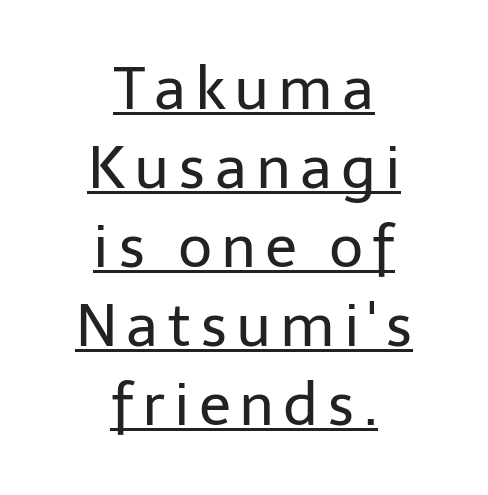
{"serif": "no", "italic": "no", "bold": "no", "weight": "regular", "width": "normal", "stroke_contrast": "low", "x_height": "medium", "monospaced": "no", "underline": "yes", "align": "center", "line_spacing": "normal", "line_spacing_ratio": 1.34, "glyph_px": 59}
